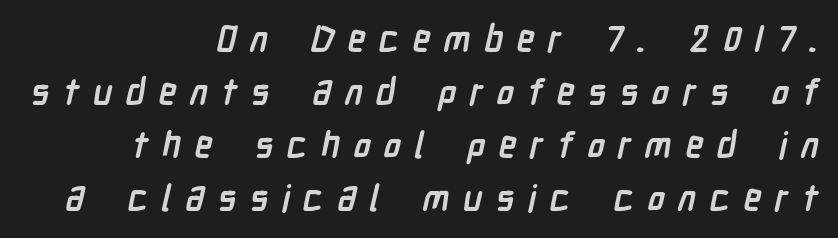
Q: Is the text bold? A: Yes.
Q: Is the typeface a serif or a sans-serif typeface? A: Sans-serif.
Q: Is the text underlined? A: No.
Q: How is the paragraph aligned? A: Right-aligned.
Q: Is the spacing between letters normal or unusually wide? A: Unusually wide.
Q: Is the spacing between lines tight, normal or loose? A: Normal.
Q: Width (condensed, normal, or wide)? A: Condensed.
Q: Stroke contrast? A: Low.
Q: x-height? A: Medium.
Q: Monospaced? A: No.
